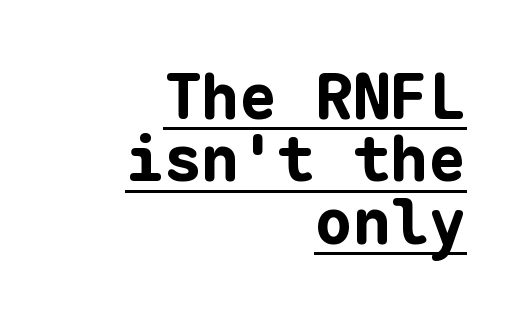
The image shows 63 px bold sans-serif type, upright, monospaced; set right-aligned, tight line spacing (0.99x), normal letter spacing, underlined; low stroke contrast and a medium x-height.
